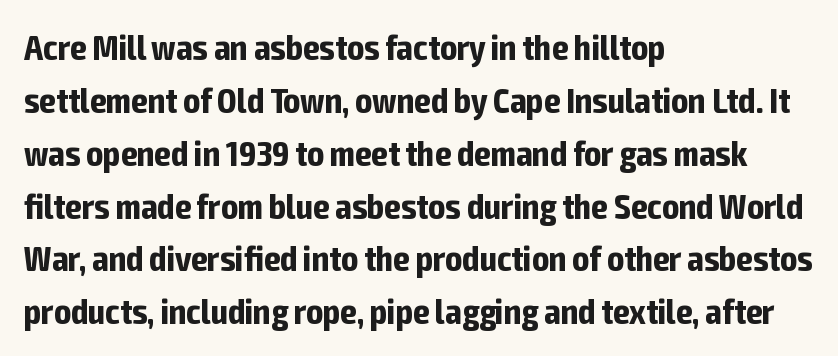
The image shows 35 px bold, condensed sans-serif type, upright; set left-aligned, normal line spacing (1.51x), normal letter spacing, not underlined; low stroke contrast and a medium x-height.
